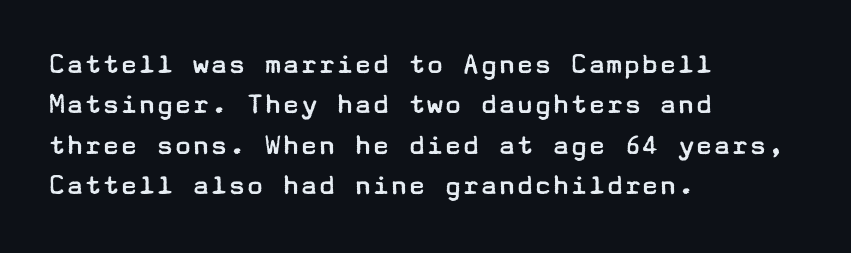
Q: Is the text bold? A: No.
Q: Is the text italic (slanted)? A: No, it is upright.
Q: Is the typeface a serif or a sans-serif typeface? A: Sans-serif.
Q: Is the text underlined? A: No.
Q: How is the paragraph aligned? A: Left-aligned.
Q: Is the spacing between letters normal or unusually wide? A: Normal.
Q: Is the spacing between lines tight, normal or loose? A: Normal.
Q: Width (condensed, normal, or wide)? A: Wide.
Q: Stroke contrast? A: Low.
Q: x-height? A: Medium.
